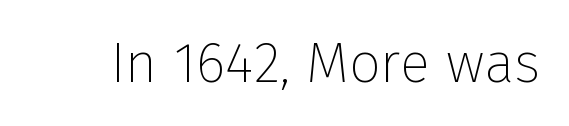
Q: Is the text bold? A: No.
Q: Is the text italic (slanted)? A: No, it is upright.
Q: Is the typeface a serif or a sans-serif typeface? A: Sans-serif.
Q: Is the text underlined? A: No.
Q: Is the spacing between letters normal or unusually wide? A: Normal.
Q: Width (condensed, normal, or wide)? A: Normal.
Q: Stroke contrast? A: Low.
Q: x-height? A: Medium.
Q: Monospaced? A: No.
